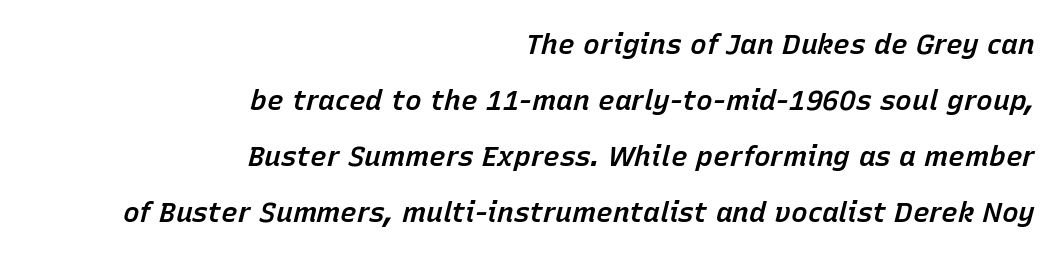
Every character sits at an angle, as italics do. Clear beneath every line of the passage. On the weight axis this lands at semibold, roughly 600. Do the characters align in a grid? No, the font is proportional. Vertically, the passage feels expansive, rows floating well apart.
